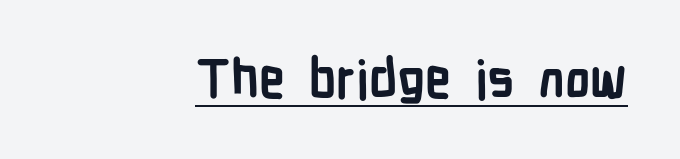
Q: Is the text bold? A: Yes.
Q: Is the text italic (slanted)? A: No, it is upright.
Q: Is the typeface a serif or a sans-serif typeface? A: Sans-serif.
Q: Is the text underlined? A: Yes.
Q: Is the spacing between letters normal or unusually wide? A: Normal.
Q: Width (condensed, normal, or wide)? A: Condensed.
Q: Stroke contrast? A: Low.
Q: x-height? A: Medium.
Q: Monospaced? A: No.
